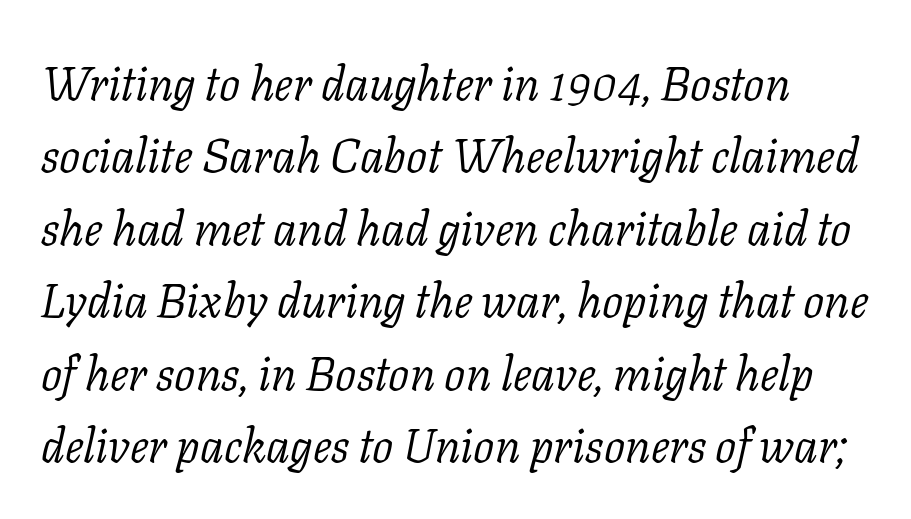
The image shows 47 px light serif type, italic (leaning right); set normal line spacing (1.54x), normal letter spacing, not underlined; low stroke contrast and a medium x-height.
